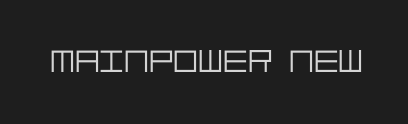
Q: Is the text bold? A: No.
Q: Is the text italic (slanted)? A: No, it is upright.
Q: Is the typeface a serif or a sans-serif typeface? A: Sans-serif.
Q: Is the text underlined? A: No.
Q: Is the spacing between letters normal or unusually wide? A: Normal.
Q: Width (condensed, normal, or wide)? A: Normal.
Q: Stroke contrast? A: Low.
Q: x-height? A: Large.
